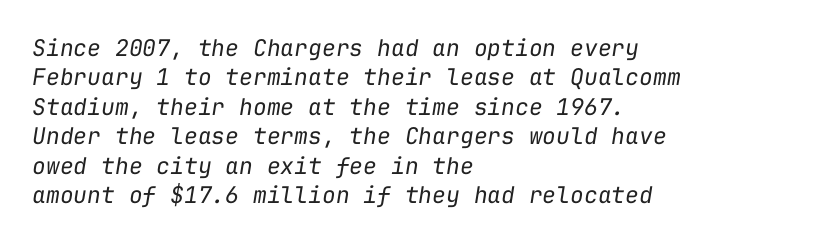
The image shows 23 px text type, italic (leaning right); set left-aligned, normal line spacing (1.28x), normal letter spacing, not underlined.
